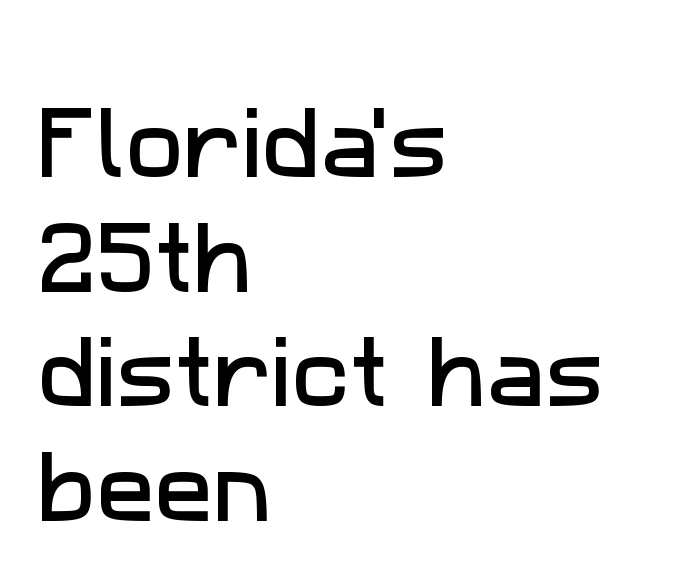
Q: Is the typeface a serif or a sans-serif typeface? A: Sans-serif.
Q: Is the text underlined? A: No.
Q: How is the paragraph aligned? A: Left-aligned.
Q: Is the spacing between letters normal or unusually wide? A: Normal.
Q: Is the spacing between lines tight, normal or loose? A: Normal.
Q: Width (condensed, normal, or wide)? A: Normal.
Q: Stroke contrast? A: Low.
Q: x-height? A: Medium.
Q: Monospaced? A: No.
